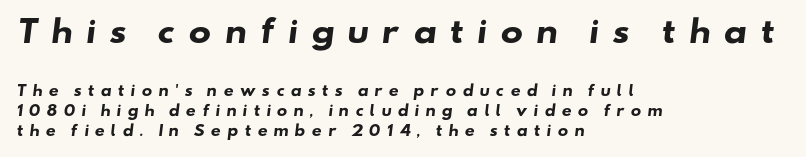
The image shows 30 px heavy, wide sans-serif type; set left-aligned, normal line spacing (1.43x), unusually wide letter spacing (+0.42 em), not underlined; the first (top) block is 2.14x larger; low stroke contrast and a small x-height.
